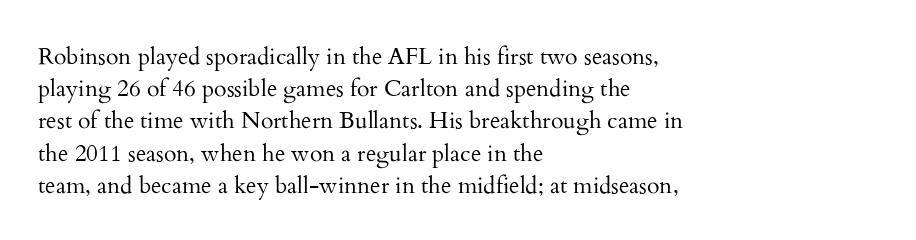
Q: Is the text bold? A: No.
Q: Is the text italic (slanted)? A: No, it is upright.
Q: Is the text underlined? A: No.
Q: How is the paragraph aligned? A: Left-aligned.
Q: Is the spacing between letters normal or unusually wide? A: Normal.
Q: Is the spacing between lines tight, normal or loose? A: Normal.
